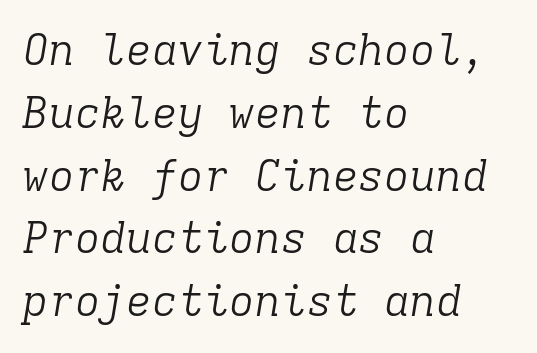
The image shows 43 px light serif type, italic (leaning right), monospaced; set left-aligned, normal line spacing (1.46x), normal letter spacing, not underlined; low stroke contrast and a medium x-height.
